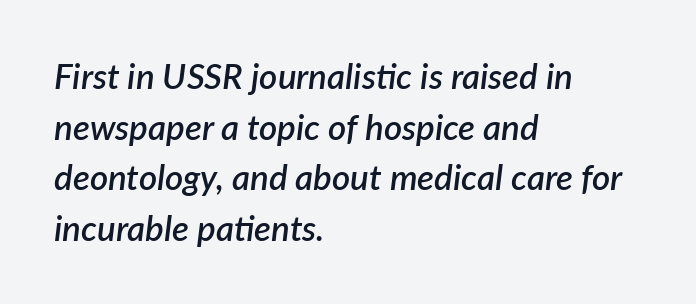
{"italic": "yes", "lean": "right", "slant_degrees": 7, "bold": "semi", "weight": "semibold", "width": "normal", "stroke_contrast": "low", "x_height": "medium", "monospaced": "no", "underline": "no", "align": "left", "line_spacing": "normal", "line_spacing_ratio": 1.45, "letter_spacing": "normal", "letter_spacing_em": 0.0, "glyph_px": 35}
